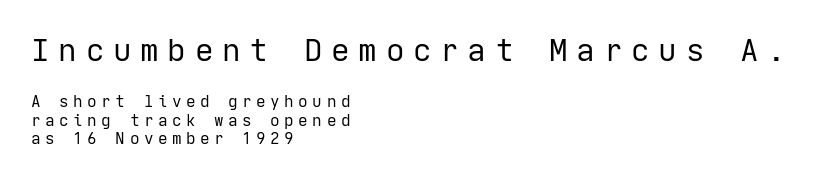
Size hierarchy here favors the leading block over the trailing one. The passage shown is not underscored anywhere. Between one letter and the next there's a generous, obvious gap. The rendering shows plain stroke endings on the letterforms — a sans-serif design. Horizontally, the lines are justified to the leading edge only.
